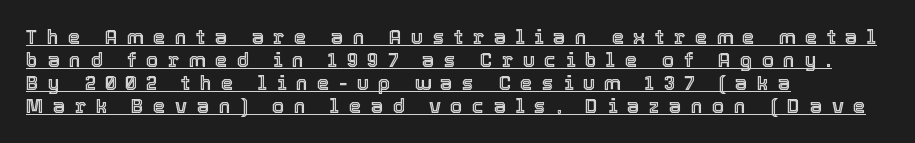
Students, observe the line beneath the letters — that is underlining. How are the letters spaced? Widely, with obvious added tracking. You can tell it's not italic because the verticals are truly vertical. Leftover space on each line is placed entirely after the last word.
